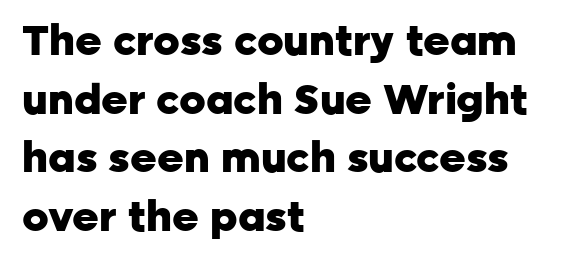
{"serif": "no", "italic": "no", "bold": "yes", "weight": "heavy", "width": "normal", "stroke_contrast": "low", "x_height": "medium", "monospaced": "no", "underline": "no", "align": "left", "line_spacing": "normal", "line_spacing_ratio": 1.43, "letter_spacing": "normal", "letter_spacing_em": 0.0, "glyph_px": 41}
